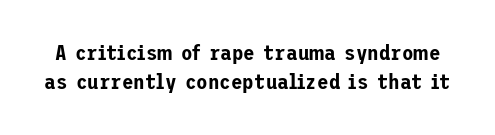
{"italic": "no", "underline": "no", "line_spacing": "normal", "line_spacing_ratio": 1.39, "letter_spacing": "normal", "letter_spacing_em": 0.0, "glyph_px": 21}
